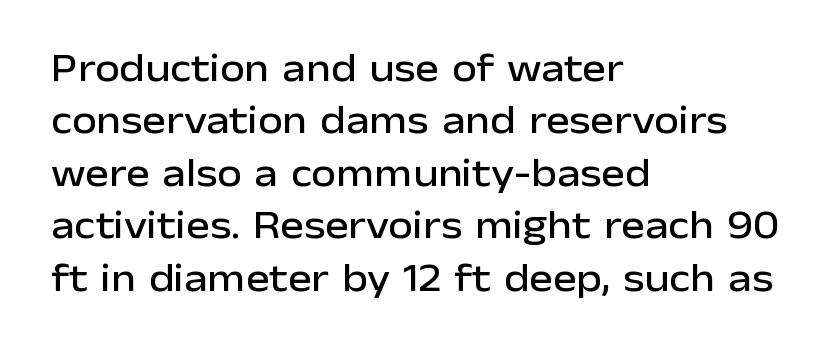
The image shows 40 px sans-serif type, upright; set left-aligned, normal line spacing (1.31x), normal letter spacing, not underlined; low stroke contrast and a medium x-height.
